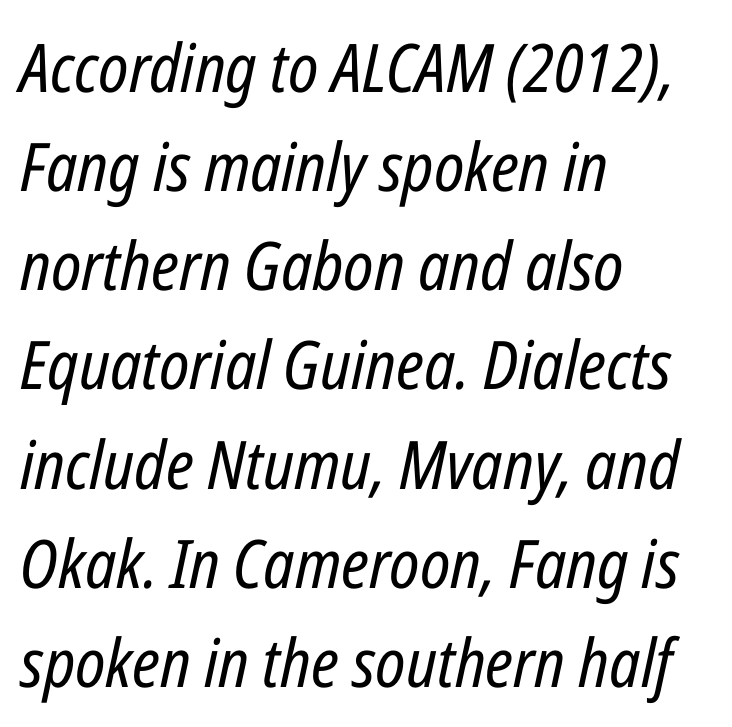
{"italic": "yes", "lean": "right", "slant_degrees": 12, "bold": "no", "weight": "regular", "width": "condensed", "stroke_contrast": "low", "x_height": "medium", "monospaced": "no", "underline": "no", "align": "left", "line_spacing": "normal", "line_spacing_ratio": 1.48, "letter_spacing": "normal", "letter_spacing_em": 0.0, "glyph_px": 67}
